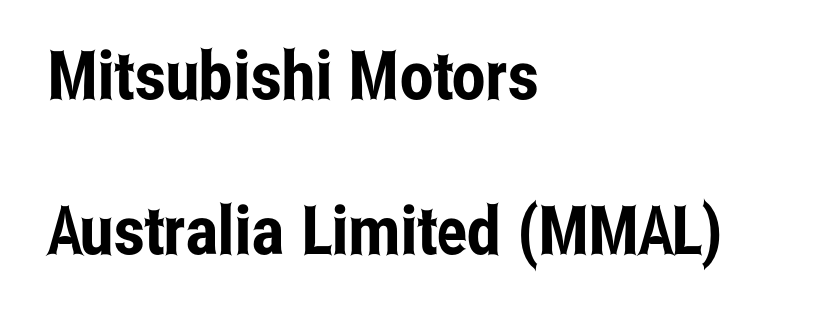
{"serif": "no", "italic": "no", "width": "condensed", "stroke_contrast": "low", "x_height": "medium", "monospaced": "no", "underline": "no", "align": "left", "line_spacing": "loose", "line_spacing_ratio": 2.32, "letter_spacing": "normal", "letter_spacing_em": 0.0, "glyph_px": 67}
